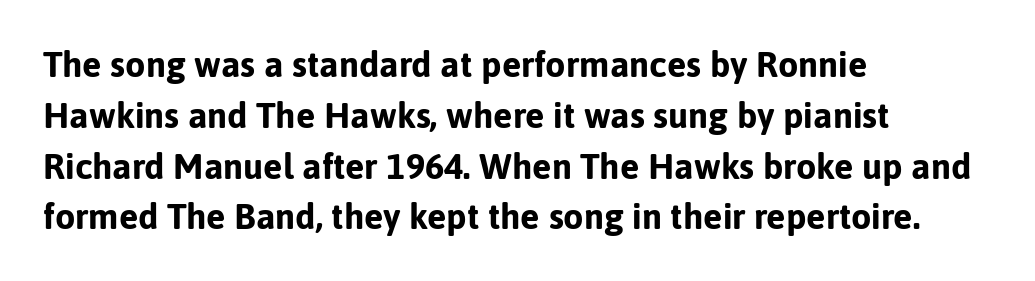
Look at the bottom of the vertical strokes: they stop flat, with no serifs. Rendered with straight, roman letterforms. The gap between lines stays unmarked. What weight is shown? A full bold with thick strokes. Summary of vertical rhythm: regular, with standard interline spacing. Spacing verdict: proportional, widths tailored to each character.
